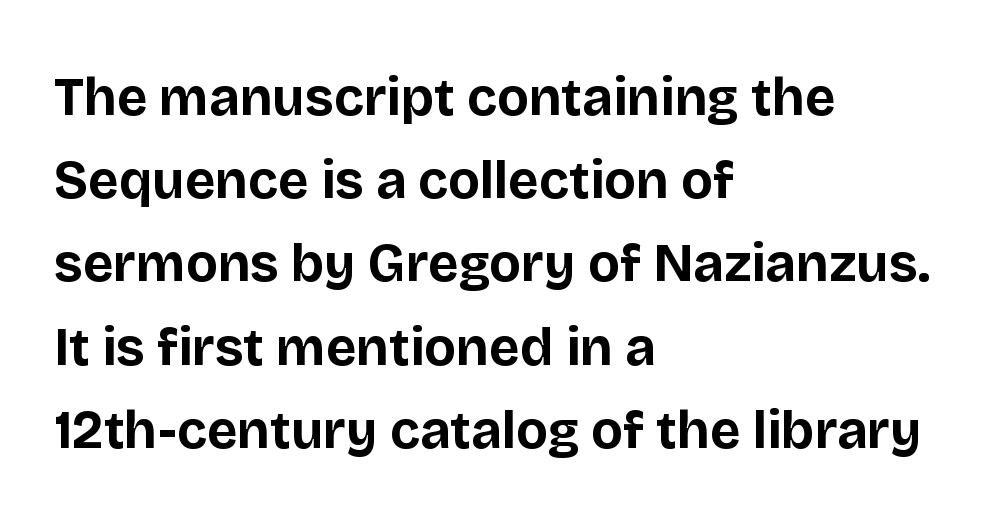
{"serif": "no", "italic": "no", "bold": "yes", "weight": "bold", "width": "normal", "stroke_contrast": "low", "x_height": "large", "monospaced": "no", "underline": "no", "align": "left", "line_spacing": "normal", "line_spacing_ratio": 1.57, "letter_spacing": "normal", "letter_spacing_em": 0.0, "glyph_px": 53}
